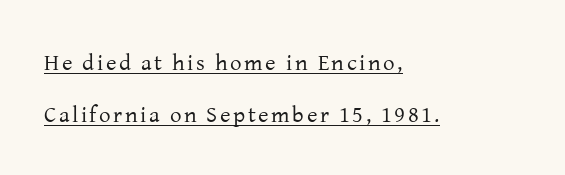
The image shows 23 px text type, upright; set left-aligned, loose line spacing (2.25x), underlined.
